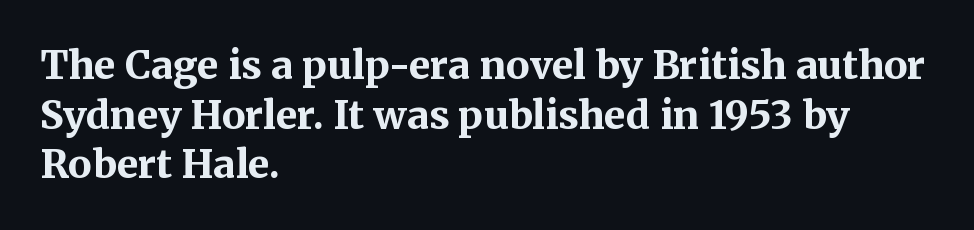
Q: Is the text bold? A: Yes.
Q: Is the text italic (slanted)? A: No, it is upright.
Q: Is the typeface a serif or a sans-serif typeface? A: Serif.
Q: Is the text underlined? A: No.
Q: How is the paragraph aligned? A: Left-aligned.
Q: Is the spacing between letters normal or unusually wide? A: Normal.
Q: Is the spacing between lines tight, normal or loose? A: Normal.
Q: Width (condensed, normal, or wide)? A: Normal.
Q: Stroke contrast? A: Medium.
Q: x-height? A: Medium.
Q: Monospaced? A: No.
